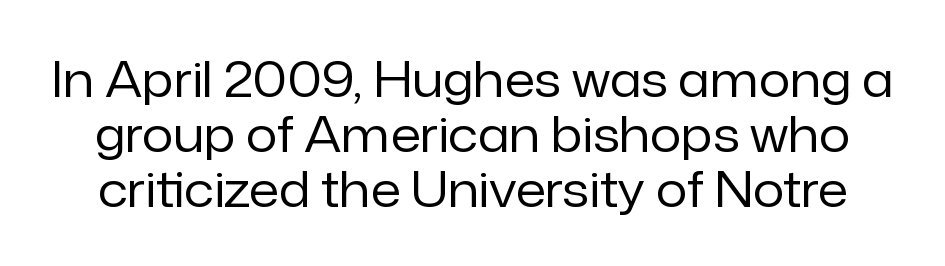
Honestly, the rows look squashed on top of each other. Underline: absent. The passage shown is typed in a proportional face where columns would drift. The type sits square on the baseline with zero lean.
